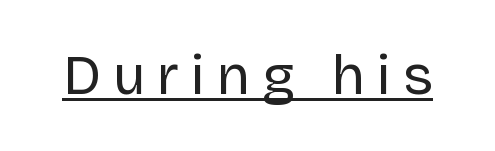
A typesetter would call this proportional, since set widths differ per character. This sample carries an underscore along the baseline area. Weight: in the light-to-regular range. The rendering inserts visible extra space after every character. This sample uses a sans-serif face. Italic? Not at all — the glyphs are vertical.
